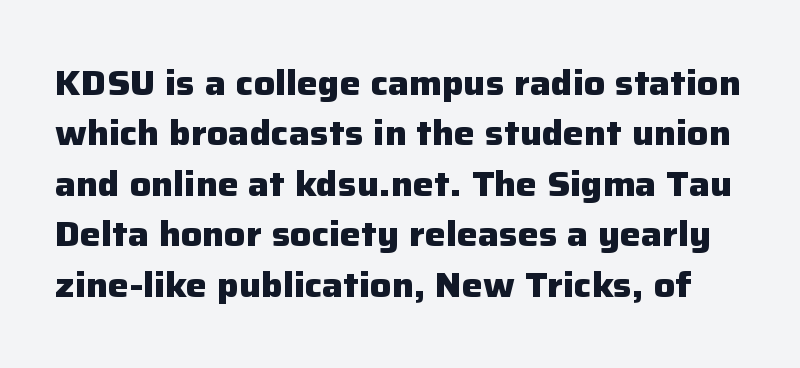
{"serif": "no", "italic": "no", "bold": "yes", "weight": "heavy", "width": "normal", "stroke_contrast": "low", "x_height": "medium", "monospaced": "no", "underline": "no", "line_spacing": "normal", "line_spacing_ratio": 1.44, "letter_spacing": "normal", "letter_spacing_em": 0.0, "glyph_px": 35}
